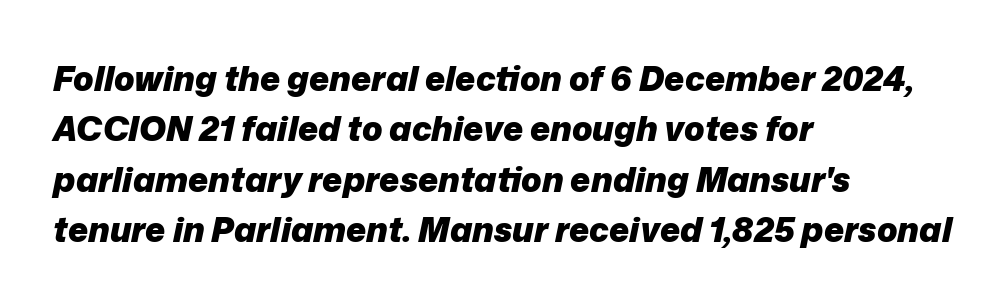
Q: Is the text bold? A: Yes.
Q: Is the text italic (slanted)? A: Yes, it leans right by about 12 degrees.
Q: Is the text underlined? A: No.
Q: How is the paragraph aligned? A: Left-aligned.
Q: Is the spacing between letters normal or unusually wide? A: Normal.
Q: Is the spacing between lines tight, normal or loose? A: Normal.
Q: Width (condensed, normal, or wide)? A: Normal.
Q: Stroke contrast? A: Low.
Q: x-height? A: Medium.
Q: Monospaced? A: No.
